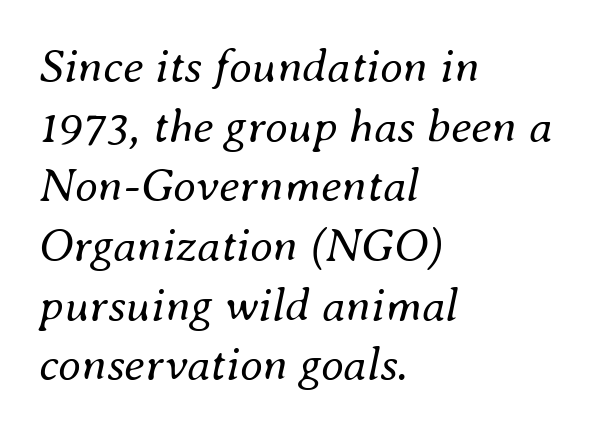
Q: Is the text bold? A: No.
Q: Is the text italic (slanted)? A: Yes, it leans right by about 8 degrees.
Q: Is the text underlined? A: No.
Q: How is the paragraph aligned? A: Left-aligned.
Q: Is the spacing between letters normal or unusually wide? A: Normal.
Q: Is the spacing between lines tight, normal or loose? A: Normal.
Q: Width (condensed, normal, or wide)? A: Normal.
Q: Stroke contrast? A: Medium.
Q: x-height? A: Small.
Q: Monospaced? A: No.
